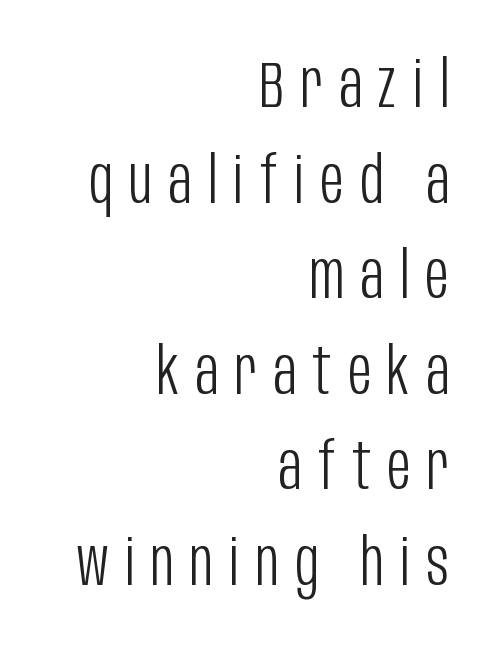
The image shows 65 px light, condensed sans-serif type, upright; set right-aligned, normal line spacing (1.47x), unusually wide letter spacing (+0.25 em), not underlined; low stroke contrast and a large x-height.
